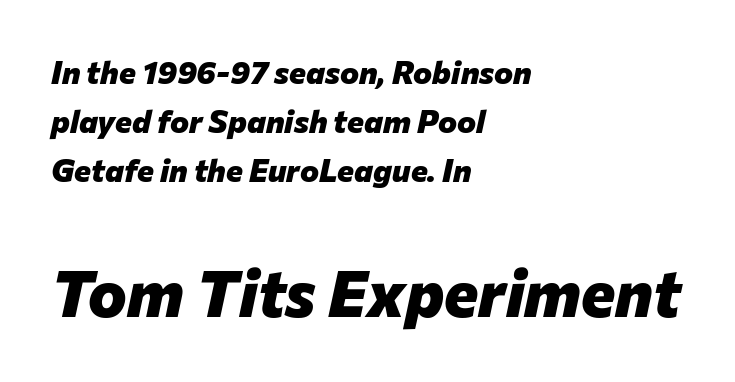
The image shows 65 px heavy type, italic (leaning right); set left-aligned, normal line spacing (1.53x), normal letter spacing, not underlined; the second (bottom) block is 2.03x larger; low stroke contrast and a medium x-height.
